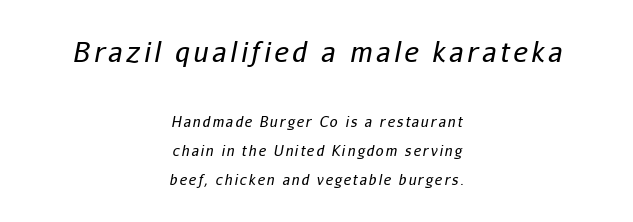
The image shows 27 px text type, italic (leaning right); set centered, loose line spacing (2.08x), not underlined; the first (top) block is 1.93x larger.
